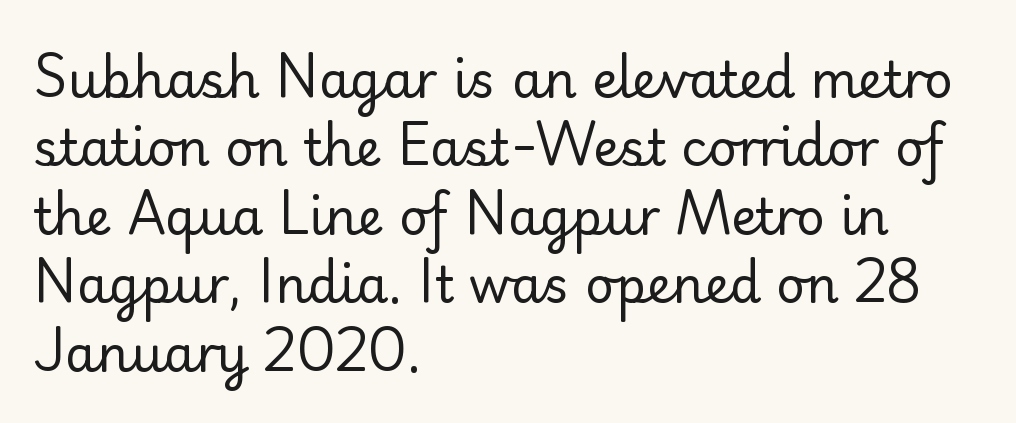
There is no visible air inserted between adjacent glyphs. Nothing heavy about these letters — not bold at all. This sample is left-justified, so line endings fall wherever the words run out. Clear beneath every line of the passage. Is this a fixed-width face? No — the glyphs have proportional, varying widths. Serifs: no, the terminals of the letterforms are clean.
